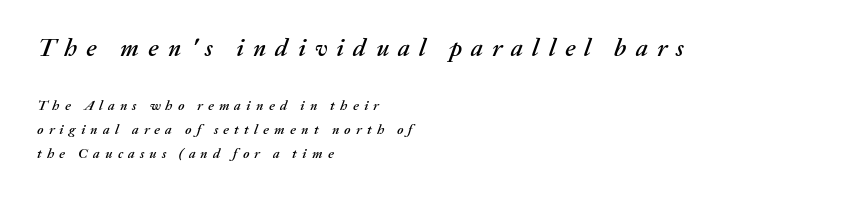
{"italic": "yes", "lean": "right", "slant_degrees": 20, "underline": "no", "align": "left", "line_spacing": "normal", "line_spacing_ratio": 1.7, "letter_spacing": "wide", "letter_spacing_em": 0.37, "larger_block": "first", "size_ratio": 1.79, "glyph_px": 25}
